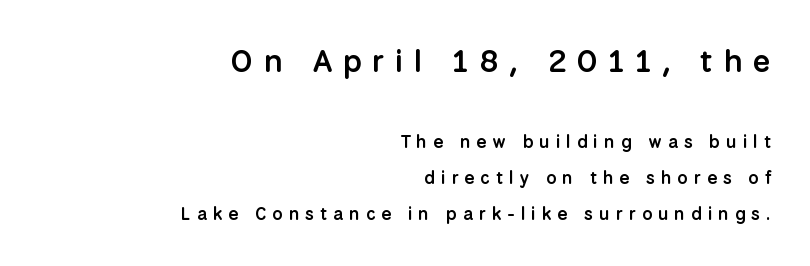
Q: Is the text bold? A: Semi-bold.
Q: Is the text italic (slanted)? A: No, it is upright.
Q: Is the typeface a serif or a sans-serif typeface? A: Sans-serif.
Q: Is the text underlined? A: No.
Q: How is the paragraph aligned? A: Right-aligned.
Q: Is the spacing between letters normal or unusually wide? A: Unusually wide.
Q: Is the spacing between lines tight, normal or loose? A: Loose.
Q: Which block of text is set in a larger size, the first (top) or the second (bottom)? A: The first (top) one.
Q: Width (condensed, normal, or wide)? A: Normal.
Q: Stroke contrast? A: Low.
Q: x-height? A: Medium.
Q: Monospaced? A: No.
